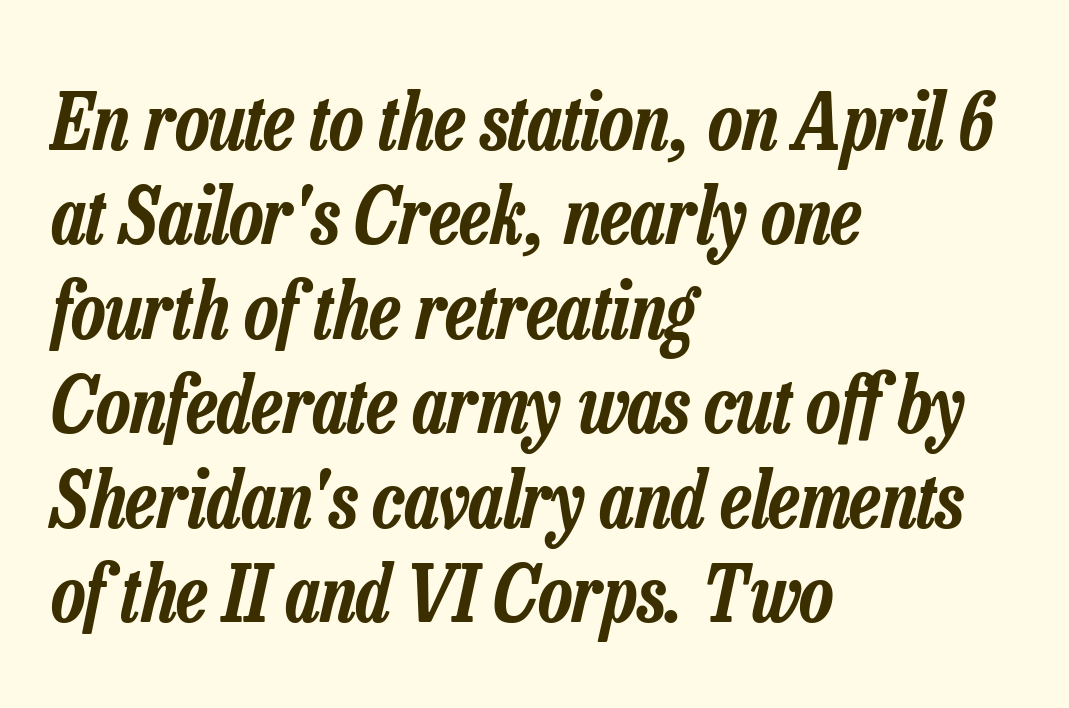
The image shows 78 px condensed type, italic (leaning right); set left-aligned, line spacing 1.21x, normal letter spacing, not underlined; low stroke contrast and a medium x-height.
